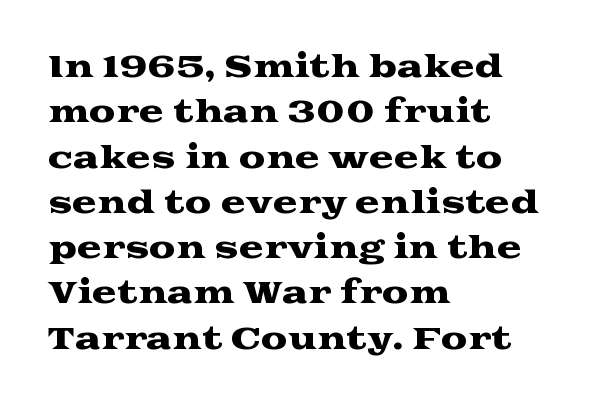
{"serif": "yes", "italic": "no", "width": "wide", "stroke_contrast": "medium", "x_height": "medium", "monospaced": "no", "underline": "no", "align": "left", "line_spacing": "normal", "line_spacing_ratio": 1.51, "letter_spacing": "normal", "letter_spacing_em": 0.0, "glyph_px": 30}
